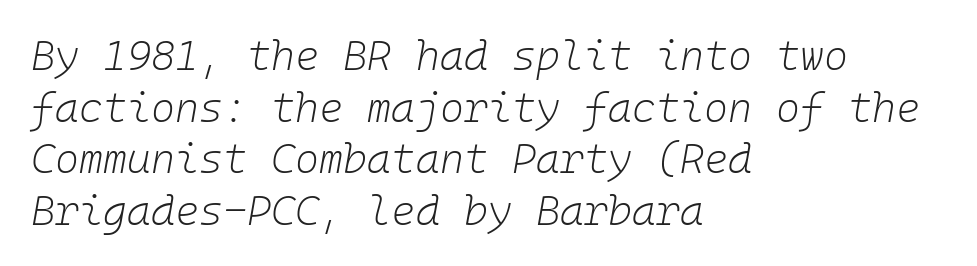
Q: Is the text bold? A: No.
Q: Is the text italic (slanted)? A: Yes, it leans right by about 10 degrees.
Q: Is the text underlined? A: No.
Q: How is the paragraph aligned? A: Left-aligned.
Q: Is the spacing between letters normal or unusually wide? A: Normal.
Q: Is the spacing between lines tight, normal or loose? A: Normal.
Q: Width (condensed, normal, or wide)? A: Normal.
Q: Stroke contrast? A: Low.
Q: x-height? A: Medium.
Q: Monospaced? A: Yes.
